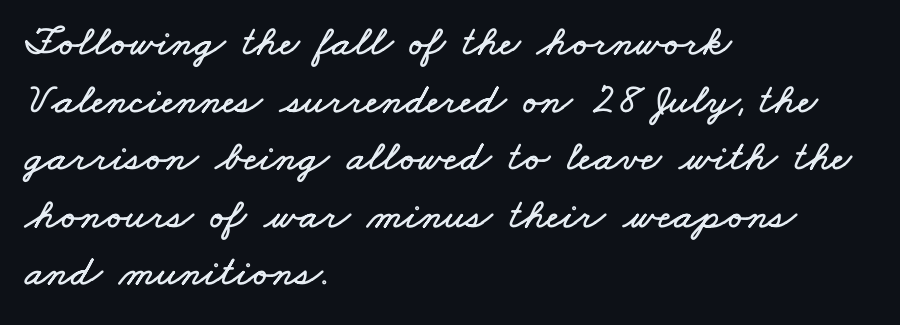
Does the copy run flush right? No — it runs flush left. The letters sit at their default tracking, neither squeezed nor spread. Varying glyph widths throughout — classic text-font behaviour. Regarding leading, the lines here are spaced in the standard way. Nobody drew a line under any word here.
